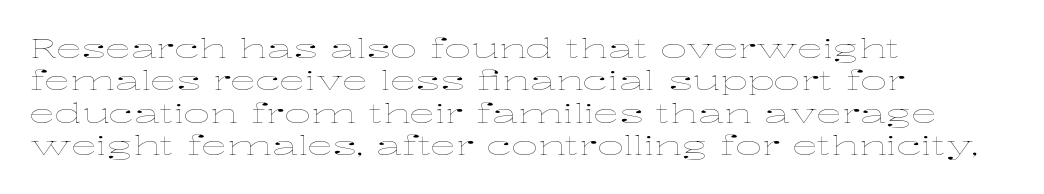
Line spacing here is normal. Nobody touched the tracking dial on this one. Quick note: underline off. Designer's note — italics off, roman on. The lines are quadded left.
